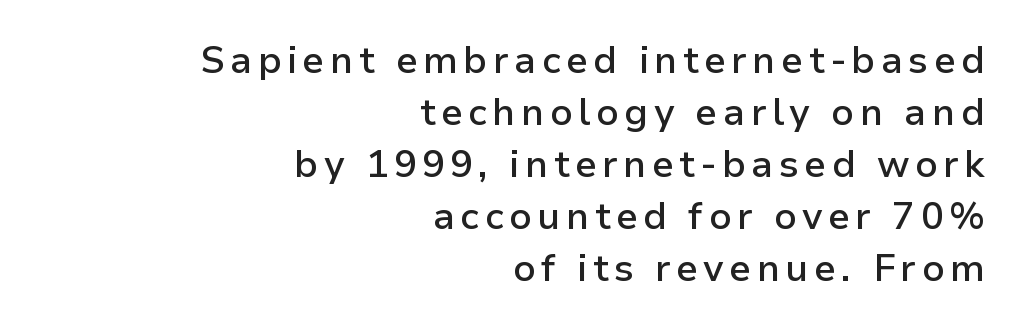
Q: Is the text bold? A: Semi-bold.
Q: Is the text italic (slanted)? A: No, it is upright.
Q: Is the typeface a serif or a sans-serif typeface? A: Sans-serif.
Q: Is the text underlined? A: No.
Q: How is the paragraph aligned? A: Right-aligned.
Q: Is the spacing between lines tight, normal or loose? A: Normal.
Q: Width (condensed, normal, or wide)? A: Normal.
Q: Stroke contrast? A: Low.
Q: x-height? A: Medium.
Q: Monospaced? A: No.
